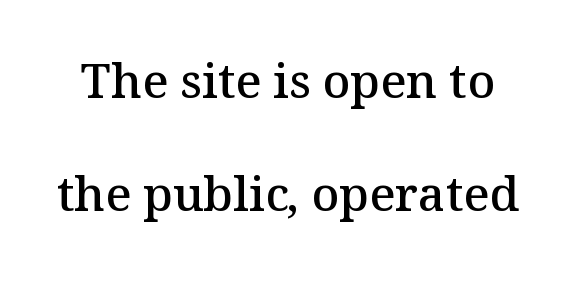
The letters stand upright; this is a roman face. Looks like regular typesetting: each glyph gets only the width it needs. The specimen omits any rule beneath the text block's lines. How would I describe the line gaps? Wide and relaxed. Font category for this specimen: serif. The letterforms sit shoulder to shoulder at normal distance.
